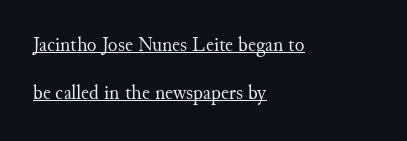
{"italic": "no", "bold": "no", "underline": "yes", "align": "left", "line_spacing": "loose", "line_spacing_ratio": 2.39, "letter_spacing": "normal", "letter_spacing_em": 0.0, "glyph_px": 20}
